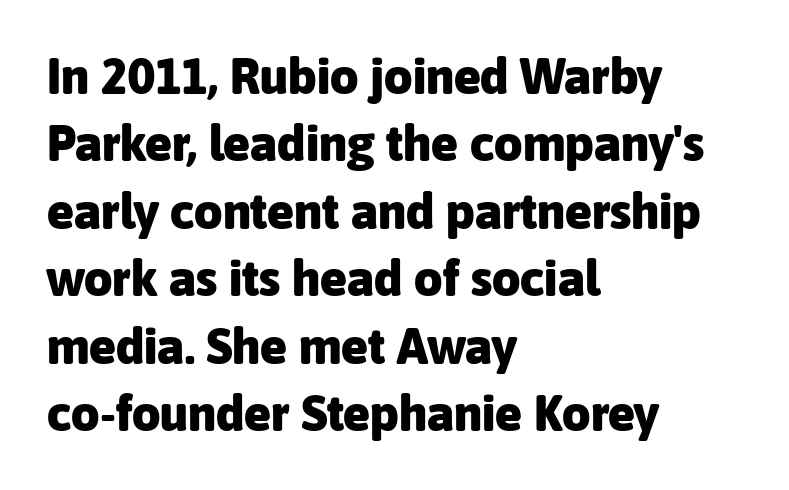
{"serif": "no", "italic": "no", "bold": "yes", "weight": "heavy", "width": "normal", "stroke_contrast": "low", "x_height": "medium", "monospaced": "no", "underline": "no", "align": "left", "line_spacing": "normal", "line_spacing_ratio": 1.35, "letter_spacing": "normal", "letter_spacing_em": 0.0, "glyph_px": 50}
